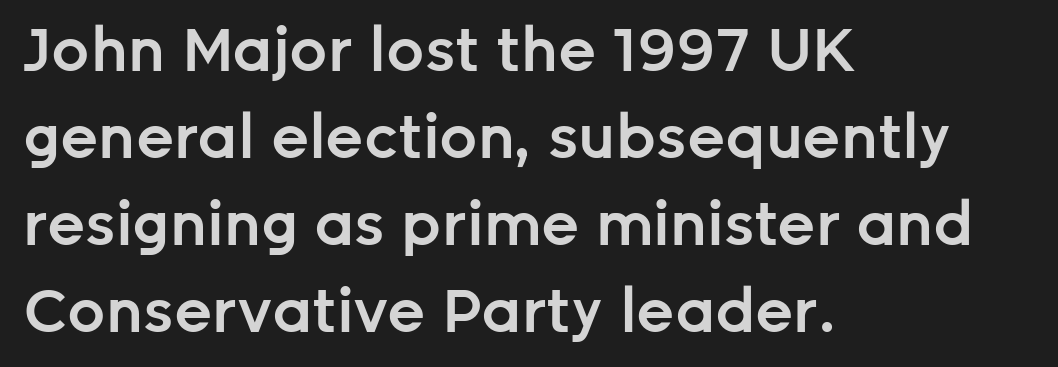
No extra tracking has been applied to these lines. Note: no serifs on the glyphs. These lines are rendered in a variable-pitch font. Every letter is mildly thick-stroked: semibold rather than bold. No word sits above an underline.
